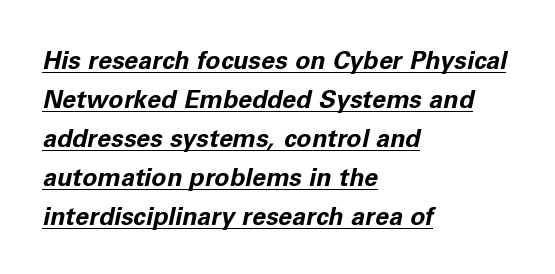
In designer terms, the underline attribute is active on this setting. The horizontal fit of the characters is conventional and even. Normally led — the rows are evenly, conventionally spaced. One-word summary of the alignment: left. A dark, heavy texture on the line: the type is bold.
